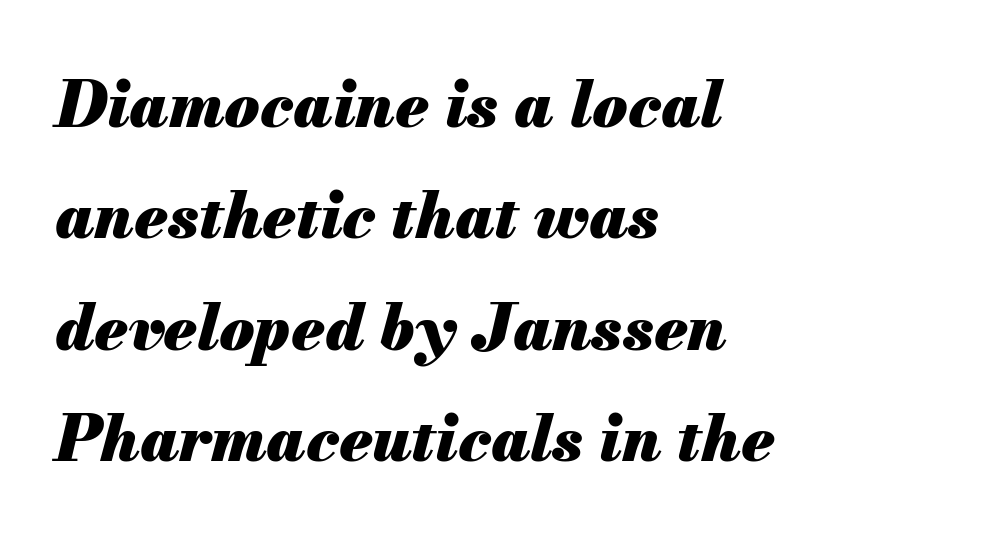
The image shows 64 px heavy type, italic (leaning right); set left-aligned, line spacing 1.74x, normal letter spacing, not underlined; medium stroke contrast and a small x-height.
